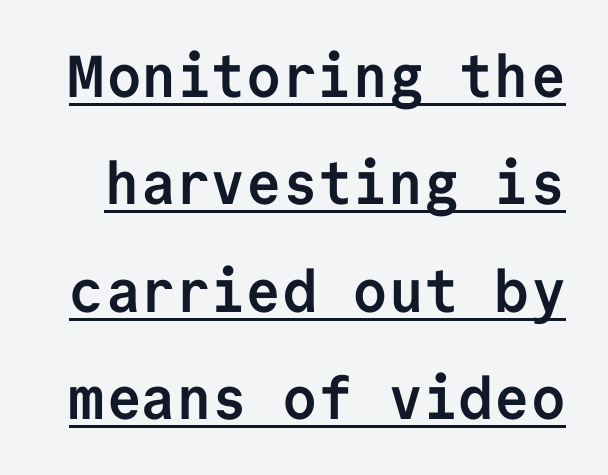
Q: Is the text bold? A: Yes.
Q: Is the text italic (slanted)? A: No, it is upright.
Q: Is the typeface a serif or a sans-serif typeface? A: Sans-serif.
Q: Is the text underlined? A: Yes.
Q: Is the spacing between letters normal or unusually wide? A: Normal.
Q: Width (condensed, normal, or wide)? A: Normal.
Q: Stroke contrast? A: Low.
Q: x-height? A: Medium.
Q: Monospaced? A: Yes.
